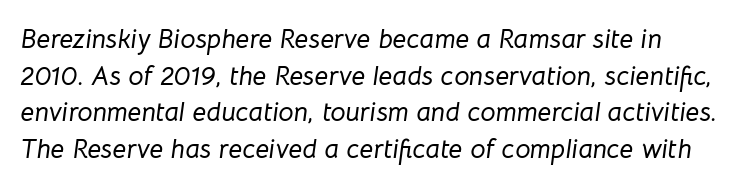
These lines sit exactly where default settings would place them. Anything drawn beneath the words? Only blank space. The passage shown has conventional tracking throughout. Tall strokes in this sample are angled rather than plumb.
